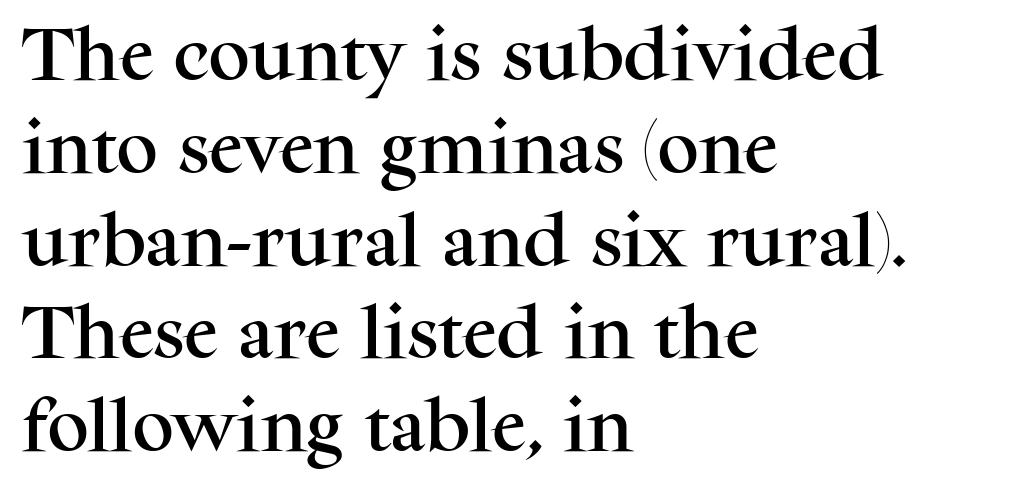
Classification — serif. Every row of glyphs begins at an identical x-position on the left. Each word holds together tightly as a unit, with standard inter-letter gaps. What's the leading like? Ordinary, nothing unusual.
